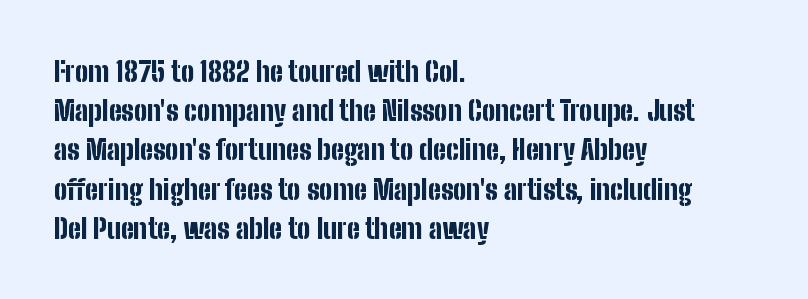
The image shows 28 px bold, condensed sans-serif type, upright; set left-aligned, normal line spacing (1.4x), normal letter spacing, not underlined; low stroke contrast and a medium x-height.
